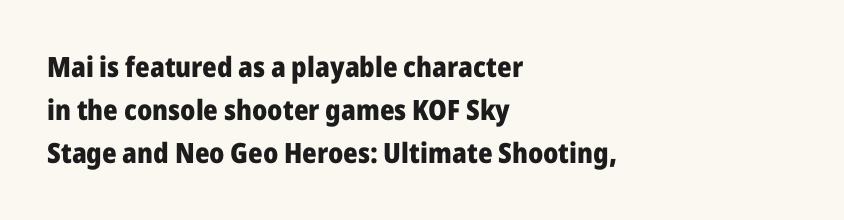
Q: Is the text bold? A: Yes.
Q: Is the text italic (slanted)? A: No, it is upright.
Q: Is the typeface a serif or a sans-serif typeface? A: Sans-serif.
Q: Is the text underlined? A: No.
Q: How is the paragraph aligned? A: Left-aligned.
Q: Is the spacing between letters normal or unusually wide? A: Normal.
Q: Is the spacing between lines tight, normal or loose? A: Normal.
Q: Width (condensed, normal, or wide)? A: Normal.
Q: Stroke contrast? A: Low.
Q: x-height? A: Medium.
Q: Monospaced? A: No.
